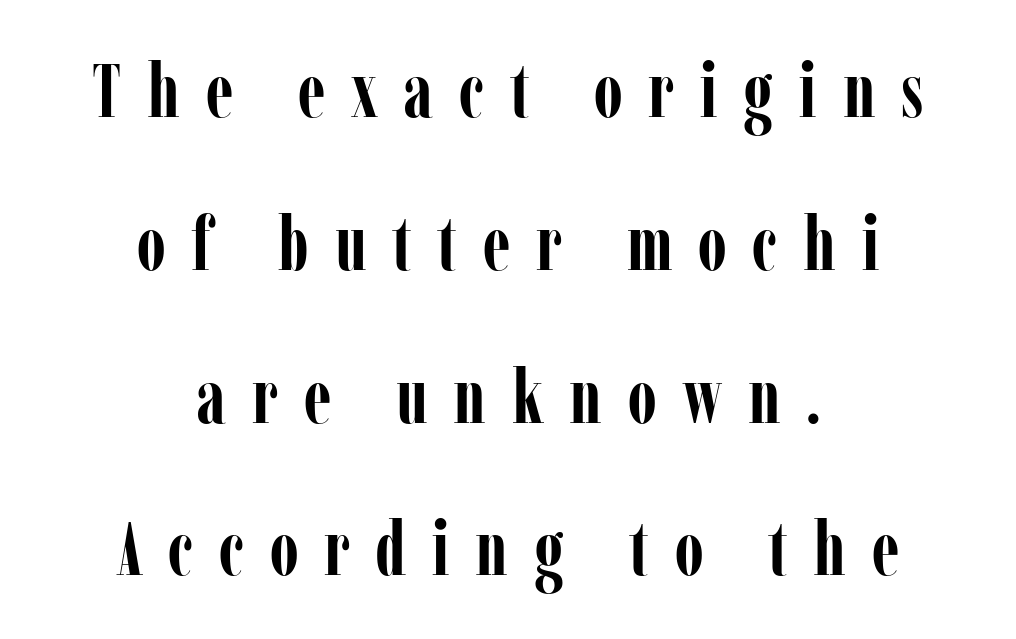
The image shows 76 px semibold, condensed serif type, upright; set centered, loose line spacing (2.01x), unusually wide letter spacing (+0.34 em), not underlined; low stroke contrast and a medium x-height.
